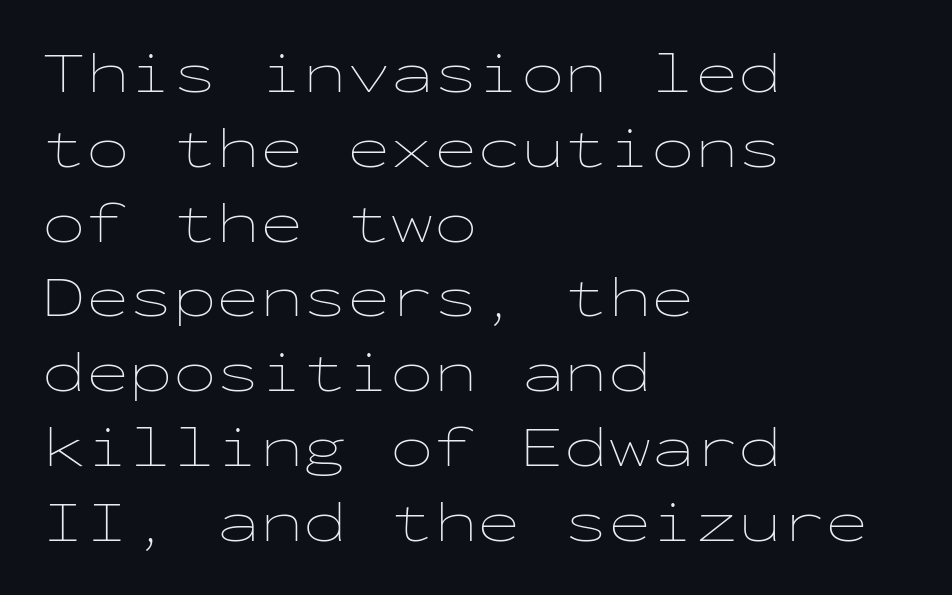
Summary of weight: not heavy and not bold. Fixed-width glyphs throughout — classic coding-font behaviour. Characters follow at the spacing the type designer built in. Casual observation: everything's shoved over to the left.
